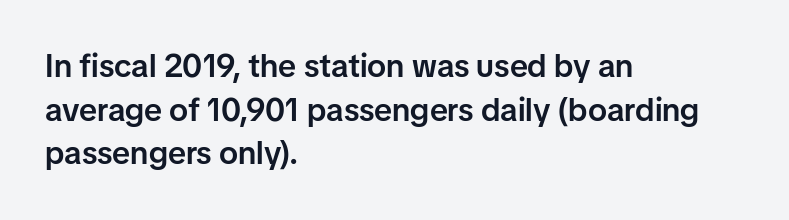
The image shows 32 px semibold sans-serif type, upright; set left-aligned, normal line spacing (1.36x), normal letter spacing, not underlined; low stroke contrast and a medium x-height.
